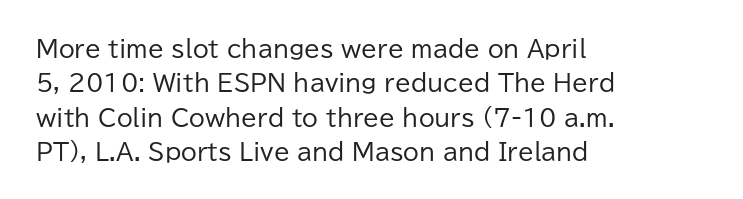
{"italic": "no", "bold": "no", "underline": "no", "align": "left", "line_spacing": "normal", "line_spacing_ratio": 1.49, "letter_spacing": "normal", "letter_spacing_em": 0.0, "glyph_px": 23}
